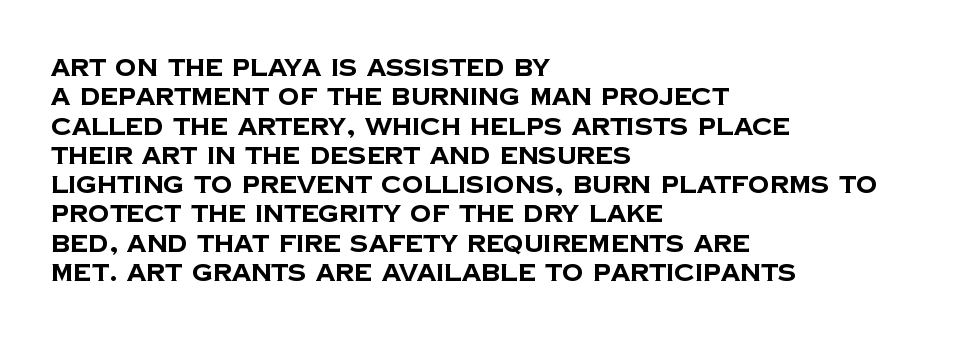
The image shows 24 px bold type; set left-aligned, line spacing 1.22x, normal letter spacing, not underlined.
